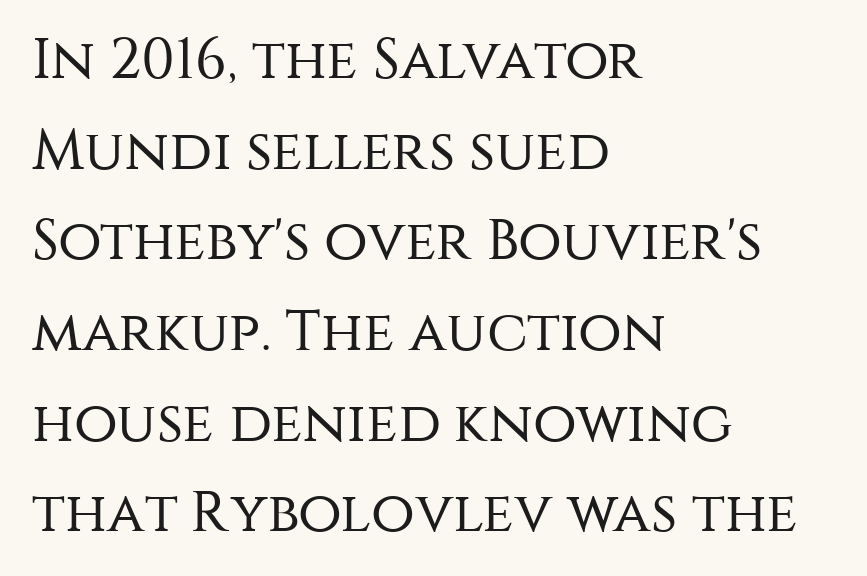
The image shows 57 px regular-weight sans-serif type, upright; set left-aligned, normal line spacing (1.59x), normal letter spacing, not underlined; medium stroke contrast and a large x-height.
